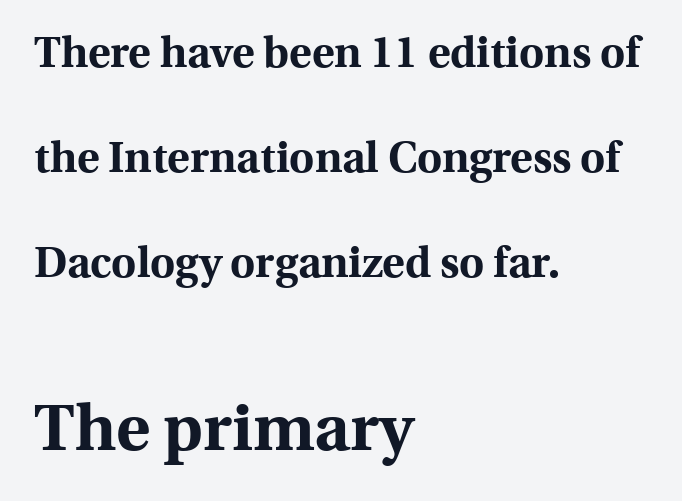
Q: Is the text bold? A: Yes.
Q: Is the text italic (slanted)? A: No, it is upright.
Q: Is the typeface a serif or a sans-serif typeface? A: Serif.
Q: Is the text underlined? A: No.
Q: How is the paragraph aligned? A: Left-aligned.
Q: Is the spacing between letters normal or unusually wide? A: Normal.
Q: Is the spacing between lines tight, normal or loose? A: Loose.
Q: Which block of text is set in a larger size, the first (top) or the second (bottom)? A: The second (bottom) one.
Q: Width (condensed, normal, or wide)? A: Normal.
Q: x-height? A: Medium.
Q: Monospaced? A: No.
